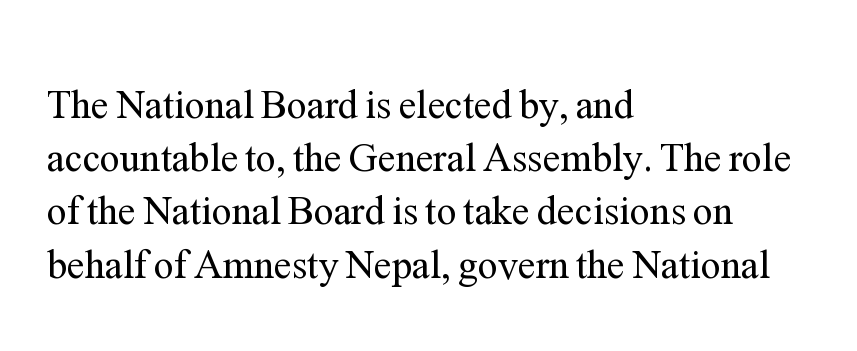
Q: Is the text bold? A: No.
Q: Is the text italic (slanted)? A: No, it is upright.
Q: Is the typeface a serif or a sans-serif typeface? A: Serif.
Q: Is the text underlined? A: No.
Q: How is the paragraph aligned? A: Left-aligned.
Q: Is the spacing between letters normal or unusually wide? A: Normal.
Q: Is the spacing between lines tight, normal or loose? A: Normal.
Q: Width (condensed, normal, or wide)? A: Normal.
Q: Stroke contrast? A: Medium.
Q: x-height? A: Medium.
Q: Monospaced? A: No.
